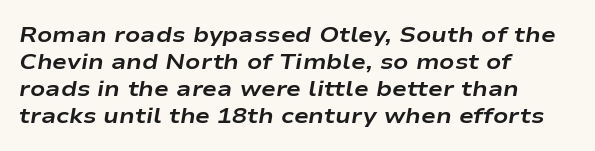
Q: Is the text bold? A: Yes.
Q: Is the text italic (slanted)? A: Yes, it leans right by about 9 degrees.
Q: Is the text underlined? A: No.
Q: How is the paragraph aligned? A: Left-aligned.
Q: Is the spacing between letters normal or unusually wide? A: Normal.
